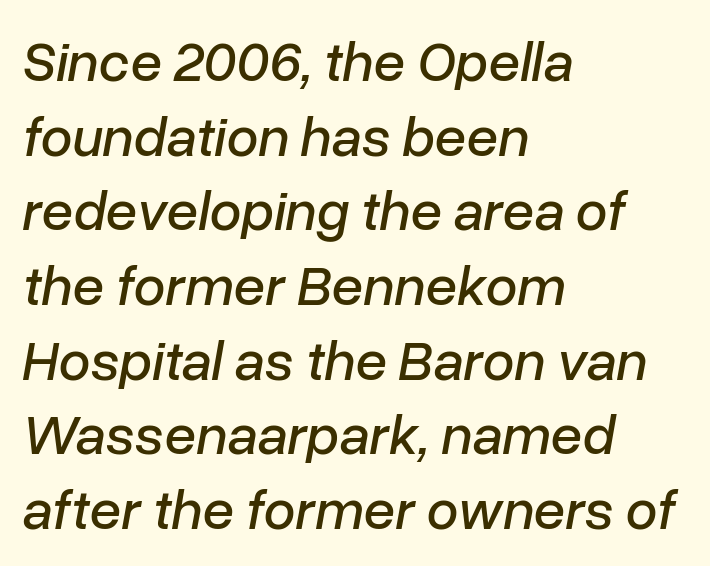
The image shows 57 px text type, italic (leaning right); set left-aligned, normal line spacing (1.31x), normal letter spacing, not underlined; low stroke contrast and a medium x-height.
